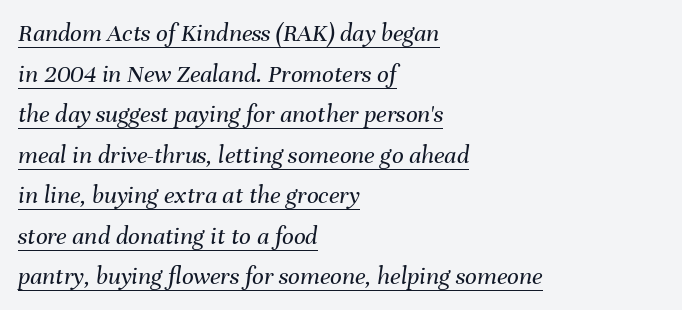
The image shows 26 px text type, italic (leaning right); set left-aligned, normal line spacing (1.56x), normal letter spacing, underlined.
